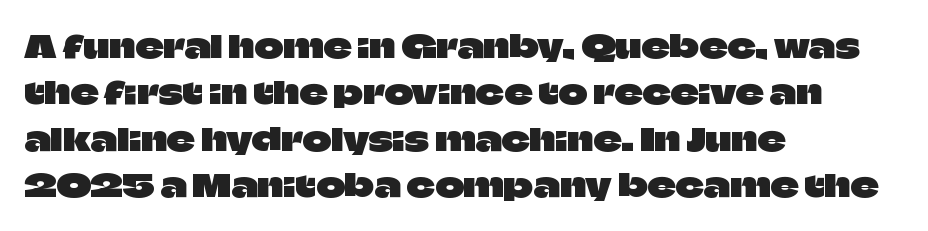
The image shows 31 px sans-serif type, upright; set left-aligned, normal line spacing (1.5x), normal letter spacing, not underlined; low stroke contrast and a large x-height.
